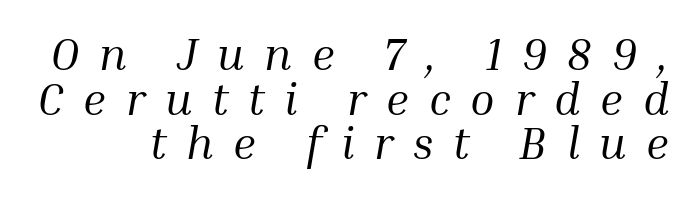
Q: Is the text bold? A: No.
Q: Is the text italic (slanted)? A: Yes, it leans right by about 10 degrees.
Q: Is the typeface a serif or a sans-serif typeface? A: Serif.
Q: Is the text underlined? A: No.
Q: Is the spacing between letters normal or unusually wide? A: Unusually wide.
Q: Is the spacing between lines tight, normal or loose? A: Tight.
Q: Width (condensed, normal, or wide)? A: Normal.
Q: Stroke contrast? A: Medium.
Q: x-height? A: Medium.
Q: Monospaced? A: No.
